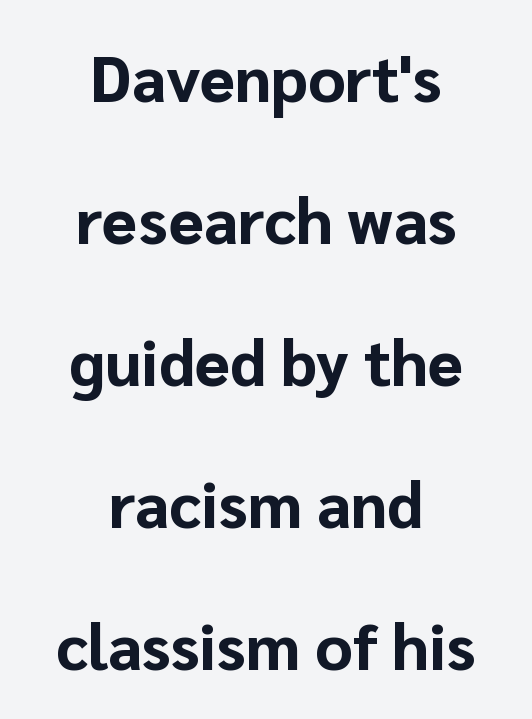
{"serif": "no", "italic": "no", "bold": "yes", "weight": "bold", "width": "normal", "stroke_contrast": "low", "x_height": "medium", "monospaced": "no", "underline": "no", "align": "center", "line_spacing": "loose", "line_spacing_ratio": 2.22, "letter_spacing": "normal", "letter_spacing_em": 0.0, "glyph_px": 64}
